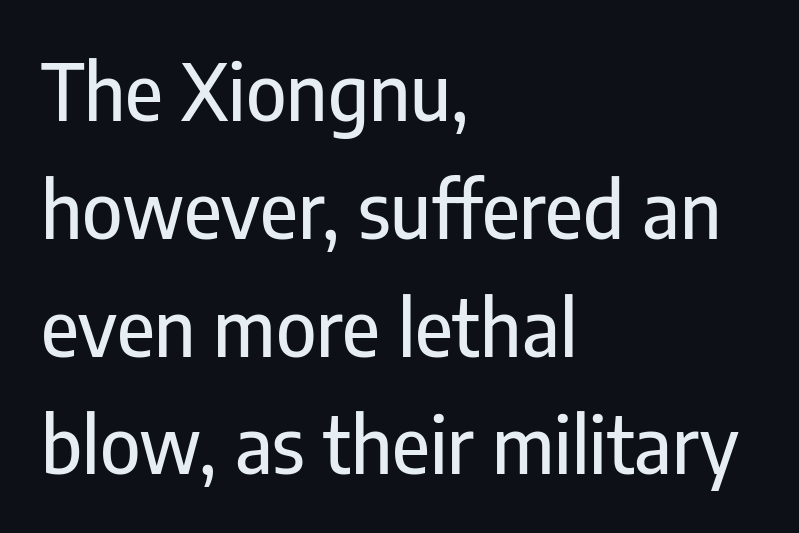
{"serif": "no", "italic": "no", "width": "condensed", "stroke_contrast": "low", "x_height": "medium", "monospaced": "no", "underline": "no", "align": "left", "line_spacing": "normal", "line_spacing_ratio": 1.53, "letter_spacing": "normal", "letter_spacing_em": 0.0, "glyph_px": 77}
